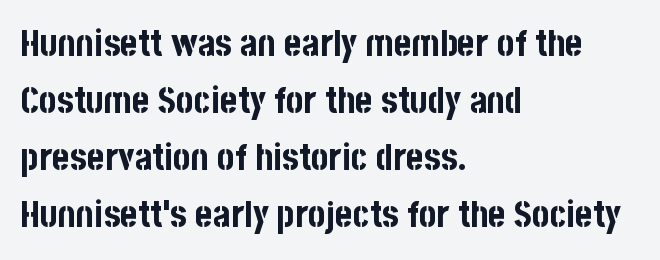
Nothing sits at the stroke ends, so this counts as sans-serif. Line spacing here is normal. Tracking here is standard; glyphs follow each other at the usual distance. Beneath every word, the page is bare. As a designer I'd log this as weight 700, bold.
